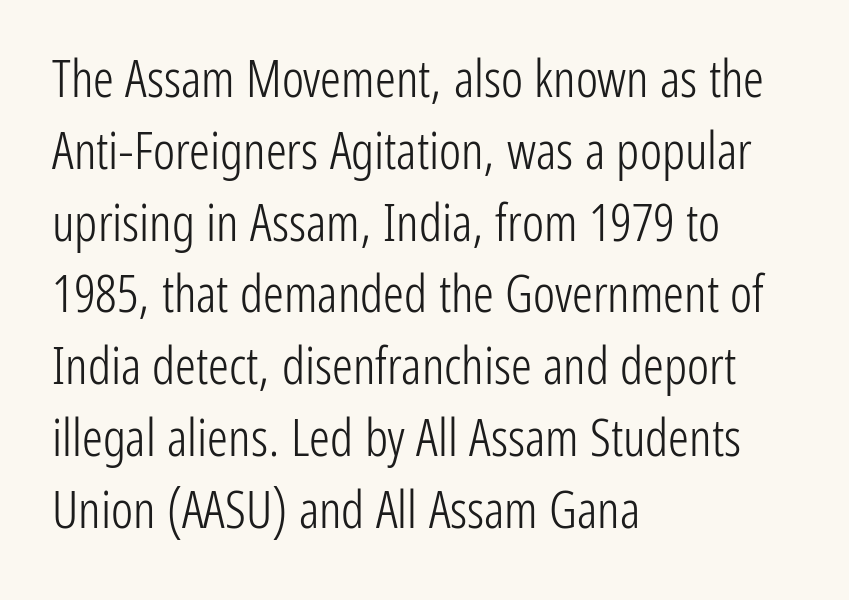
Q: Is the text bold? A: No.
Q: Is the text italic (slanted)? A: No, it is upright.
Q: Is the typeface a serif or a sans-serif typeface? A: Sans-serif.
Q: Is the text underlined? A: No.
Q: How is the paragraph aligned? A: Left-aligned.
Q: Is the spacing between letters normal or unusually wide? A: Normal.
Q: Is the spacing between lines tight, normal or loose? A: Normal.
Q: Width (condensed, normal, or wide)? A: Condensed.
Q: Stroke contrast? A: Low.
Q: x-height? A: Medium.
Q: Monospaced? A: No.
